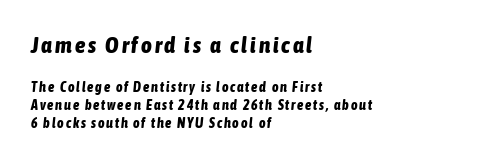
{"italic": "yes", "lean": "right", "slant_degrees": 6, "bold": "yes", "underline": "no", "align": "left", "line_spacing": "normal", "line_spacing_ratio": 1.26, "larger_block": "first", "size_ratio": 1.64, "glyph_px": 23}
